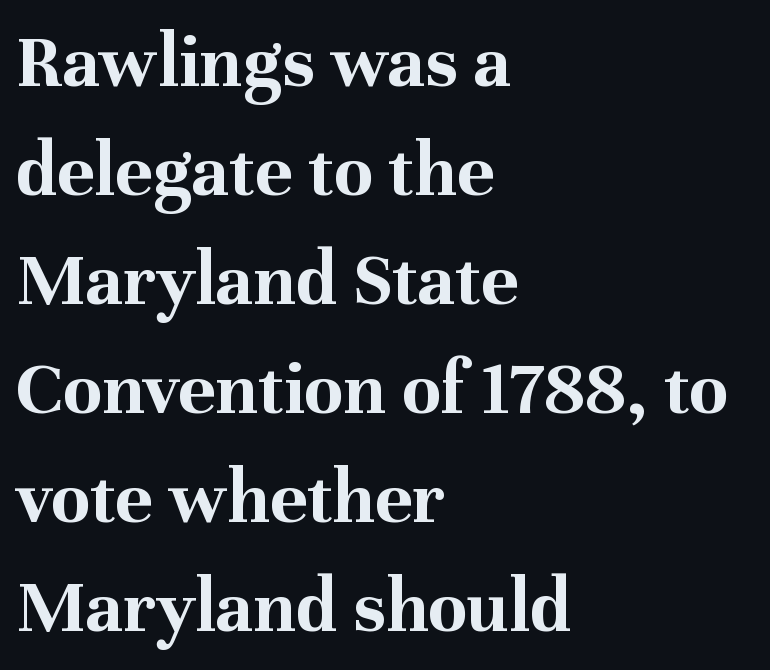
{"serif": "yes", "italic": "no", "bold": "yes", "weight": "bold", "width": "normal", "stroke_contrast": "medium", "x_height": "medium", "monospaced": "no", "underline": "no", "align": "left", "line_spacing": "normal", "line_spacing_ratio": 1.38, "letter_spacing": "normal", "letter_spacing_em": 0.0, "glyph_px": 79}
